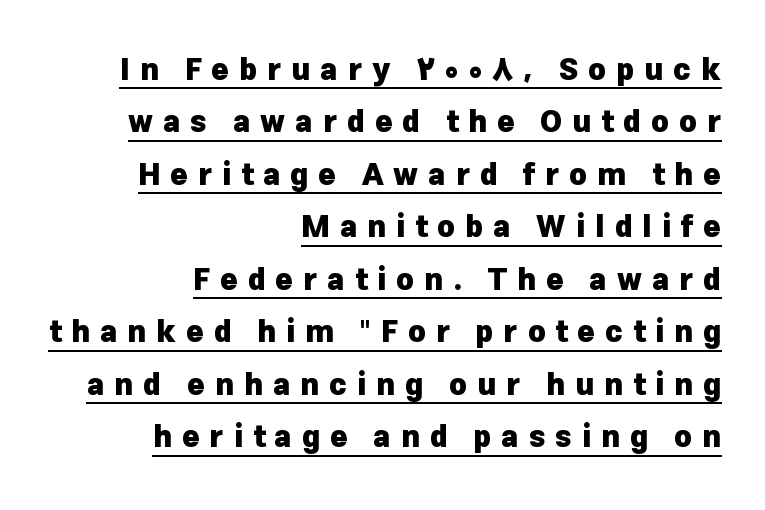
Q: Is the text bold? A: Yes.
Q: Is the text italic (slanted)? A: No, it is upright.
Q: Is the typeface a serif or a sans-serif typeface? A: Sans-serif.
Q: Is the text underlined? A: Yes.
Q: How is the paragraph aligned? A: Right-aligned.
Q: Is the spacing between letters normal or unusually wide? A: Unusually wide.
Q: Width (condensed, normal, or wide)? A: Normal.
Q: Stroke contrast? A: Low.
Q: x-height? A: Medium.
Q: Monospaced? A: No.
